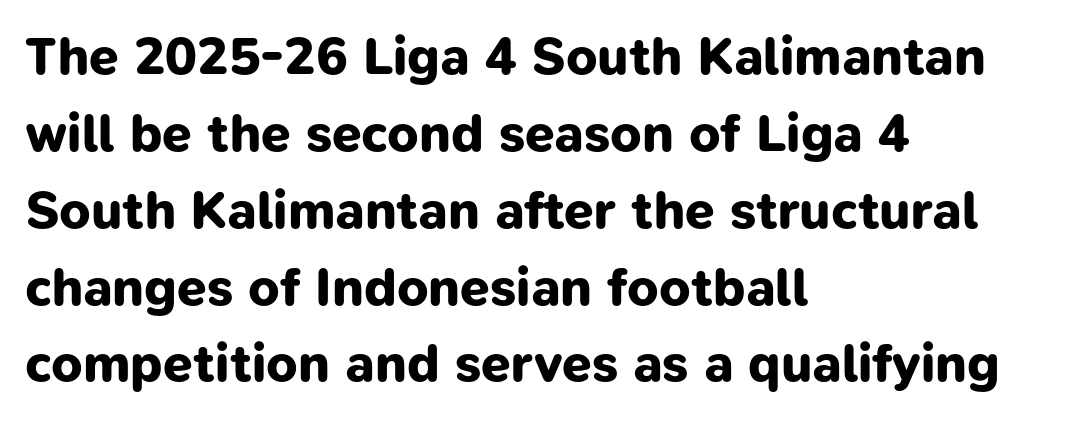
The image shows 53 px bold sans-serif type; set left-aligned, normal line spacing (1.45x), normal letter spacing, not underlined; low stroke contrast and a medium x-height.
